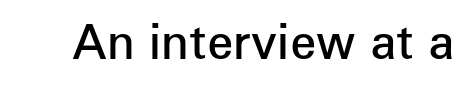
Q: Is the text bold? A: Semi-bold.
Q: Is the text italic (slanted)? A: No, it is upright.
Q: Is the typeface a serif or a sans-serif typeface? A: Sans-serif.
Q: Is the text underlined? A: No.
Q: Is the spacing between letters normal or unusually wide? A: Normal.
Q: Width (condensed, normal, or wide)? A: Normal.
Q: Stroke contrast? A: Low.
Q: x-height? A: Medium.
Q: Monospaced? A: No.
